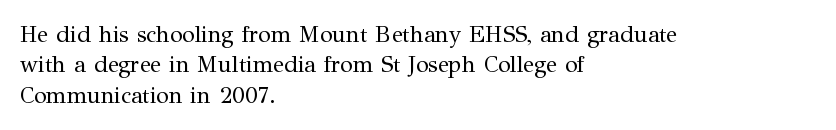
The space directly below the letters is spotless. Caption: standard tracking, unaltered. Vertically, the passage feels balanced, rows spaced as you'd expect. Does the lettering tilt? It doesn't — this is upright.
